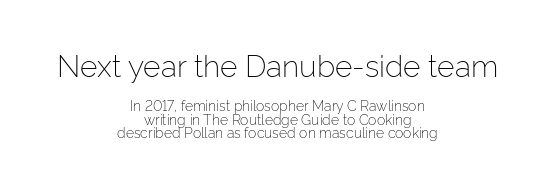
Short and long lines alike share a common midpoint. Check under the words: just untouched page. The cut favours lightness, reaching ordinary text weight at its darkest. Vertically, the passage feels compressed, each row crowding the next.
